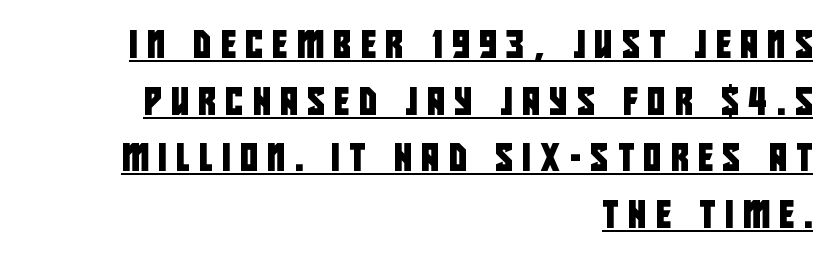
{"underline": "yes", "align": "right", "line_spacing": "loose", "line_spacing_ratio": 2.1, "letter_spacing": "wide", "letter_spacing_em": 0.36, "glyph_px": 27}
